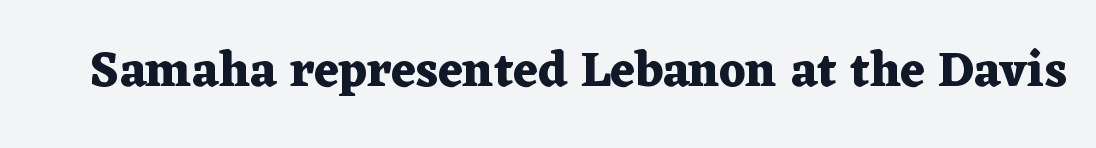
Every character sits straight up, as roman type does. Glyph-to-glyph distance matches everyday printed text. The specimen omits any rule beneath the text block's lines. The typesetting leans heavy: a genuine bold. Observe the serifs anchoring each vertical stroke in this sample. Character widths vary here, with narrow letters taking less room than wide ones.
